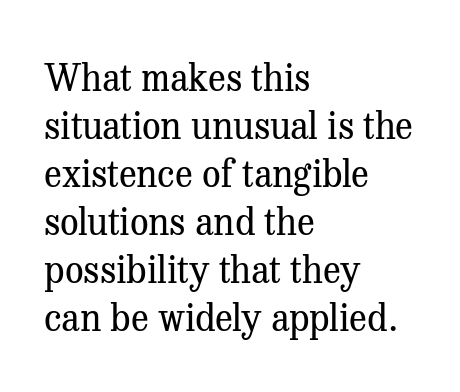
Line beginnings align vertically; line endings do not. Beneath every word, the page is bare. Evenly set lines give the paragraph a standard silhouette. Stems and bowls with no extra thickness — not bold.
